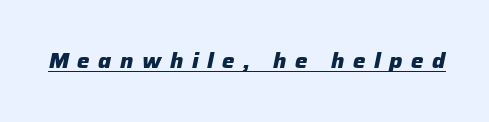
Q: Is the text bold? A: Yes.
Q: Is the text italic (slanted)? A: Yes, it leans right by about 12 degrees.
Q: Is the text underlined? A: Yes.
Q: Is the spacing between letters normal or unusually wide? A: Unusually wide.
